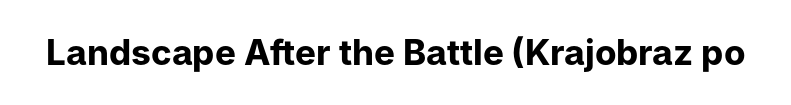
The image shows 35 px bold sans-serif type, upright; set normal letter spacing, not underlined; low stroke contrast and a medium x-height.
